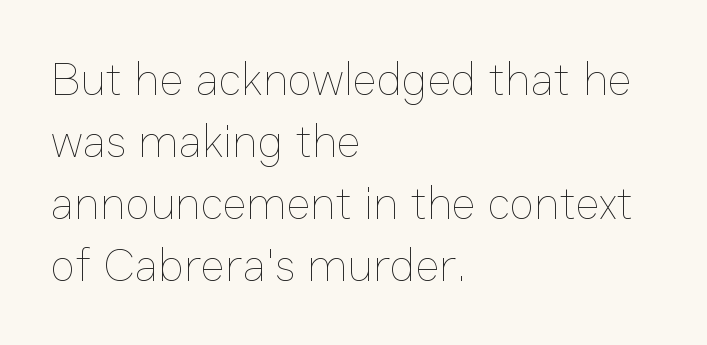
Q: Is the text bold? A: No.
Q: Is the text italic (slanted)? A: No, it is upright.
Q: Is the text underlined? A: No.
Q: How is the paragraph aligned? A: Left-aligned.
Q: Is the spacing between letters normal or unusually wide? A: Normal.
Q: Is the spacing between lines tight, normal or loose? A: Normal.
Q: Width (condensed, normal, or wide)? A: Normal.
Q: Stroke contrast? A: Low.
Q: x-height? A: Medium.
Q: Monospaced? A: No.
